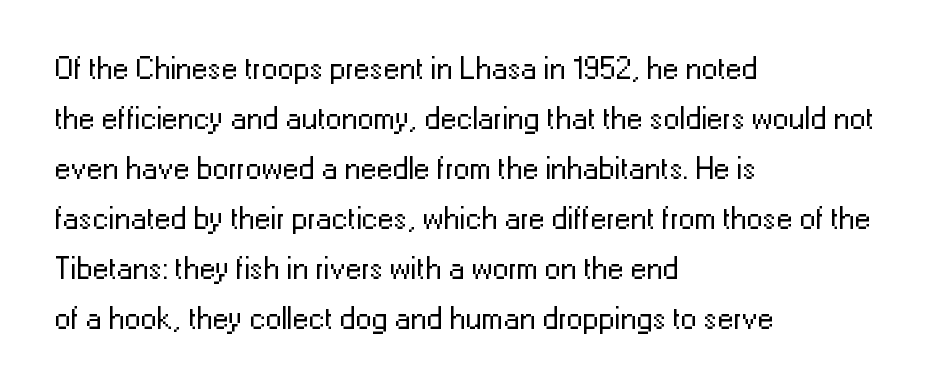
{"serif": "no", "italic": "no", "bold": "no", "weight": "regular", "width": "normal", "stroke_contrast": "low", "x_height": "medium", "monospaced": "no", "underline": "no", "align": "left", "line_spacing": "normal", "line_spacing_ratio": 1.56, "letter_spacing": "normal", "letter_spacing_em": 0.0, "glyph_px": 32}
